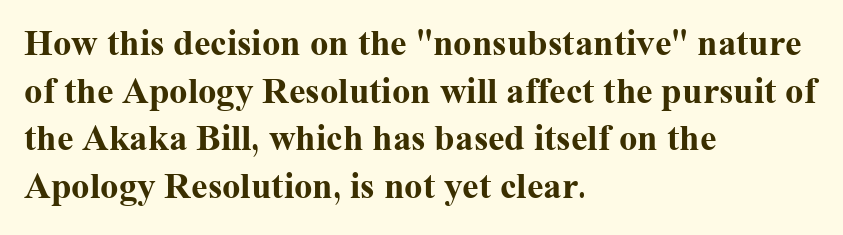
{"serif": "yes", "italic": "no", "bold": "yes", "weight": "bold", "width": "normal", "stroke_contrast": "medium", "x_height": "medium", "monospaced": "no", "underline": "no", "align": "left", "line_spacing": "normal", "line_spacing_ratio": 1.29, "letter_spacing": "normal", "letter_spacing_em": 0.0, "glyph_px": 37}
